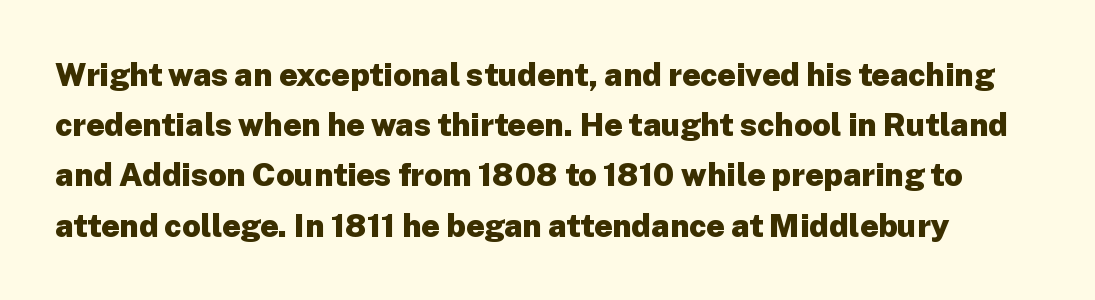
Q: Is the text bold? A: Yes.
Q: Is the text italic (slanted)? A: No, it is upright.
Q: Is the typeface a serif or a sans-serif typeface? A: Sans-serif.
Q: Is the text underlined? A: No.
Q: Is the spacing between letters normal or unusually wide? A: Normal.
Q: Is the spacing between lines tight, normal or loose? A: Normal.
Q: Width (condensed, normal, or wide)? A: Normal.
Q: Stroke contrast? A: Low.
Q: x-height? A: Medium.
Q: Monospaced? A: No.
